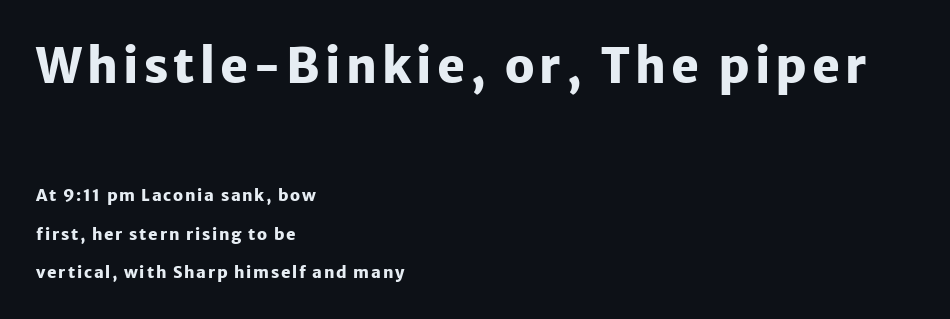
{"serif": "no", "italic": "no", "bold": "yes", "weight": "heavy", "width": "normal", "stroke_contrast": "low", "x_height": "medium", "monospaced": "no", "underline": "no", "align": "left", "line_spacing": "loose", "line_spacing_ratio": 2.38, "larger_block": "first", "size_ratio": 2.94, "glyph_px": 47}
